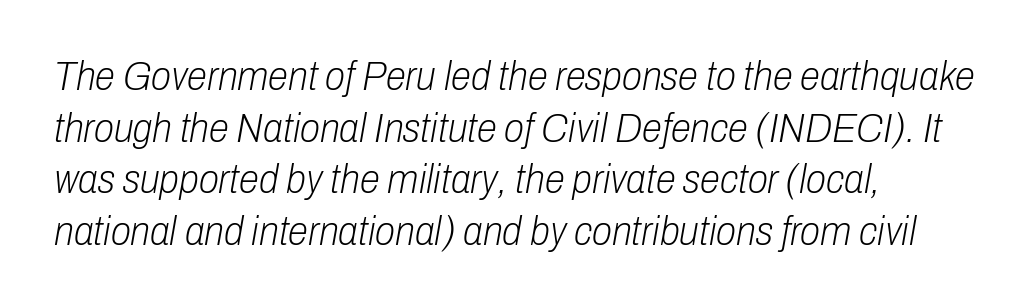
Honestly, the letter spacing is just normal — you wouldn't notice it. Summary of weight: not heavy and not bold. The font's italic variant was chosen for this text. Horizontally, the lines are justified to the leading edge only.
